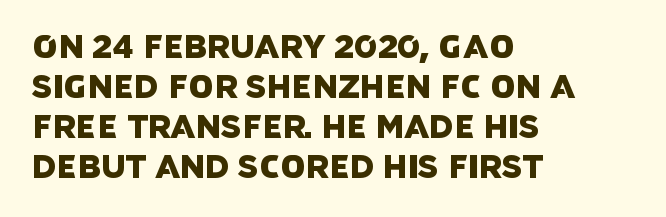
The paragraph has a hard left edge and a soft right edge. The baseline area is clear. The passage shown is typeset with a sans-serif family. Spacing verdict: proportional, widths tailored to each character. Horizontal bands of white between lines are of average thickness. Is the letter spacing exaggerated? No — it looks like the ordinary default.
